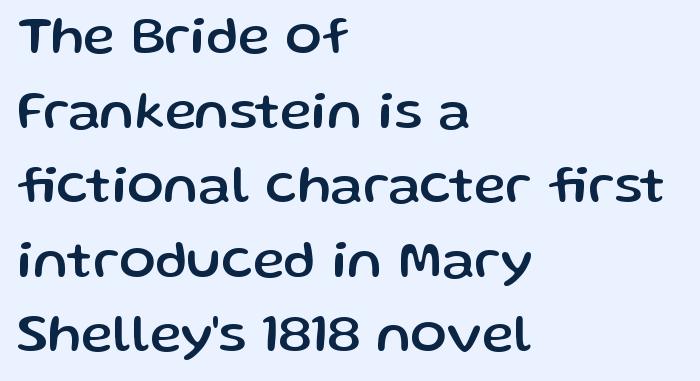
{"serif": "no", "italic": "no", "width": "normal", "stroke_contrast": "low", "x_height": "medium", "monospaced": "no", "underline": "no", "align": "left", "line_spacing": "normal", "line_spacing_ratio": 1.38, "letter_spacing": "normal", "letter_spacing_em": 0.0, "glyph_px": 54}
